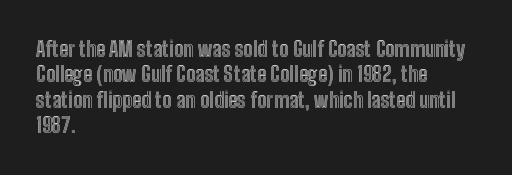
Short and long lines alike share a common starting point at left. Letters rest on an invisible, unmarked baseline. No extra tracking has been applied to these lines. Is there any slant? The stems are plumb.
